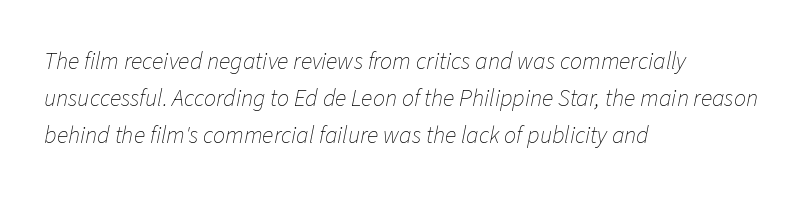
Q: Is the text bold? A: No.
Q: Is the text italic (slanted)? A: Yes, it leans right by about 11 degrees.
Q: Is the text underlined? A: No.
Q: How is the paragraph aligned? A: Left-aligned.
Q: Is the spacing between letters normal or unusually wide? A: Normal.
Q: Is the spacing between lines tight, normal or loose? A: Normal.
